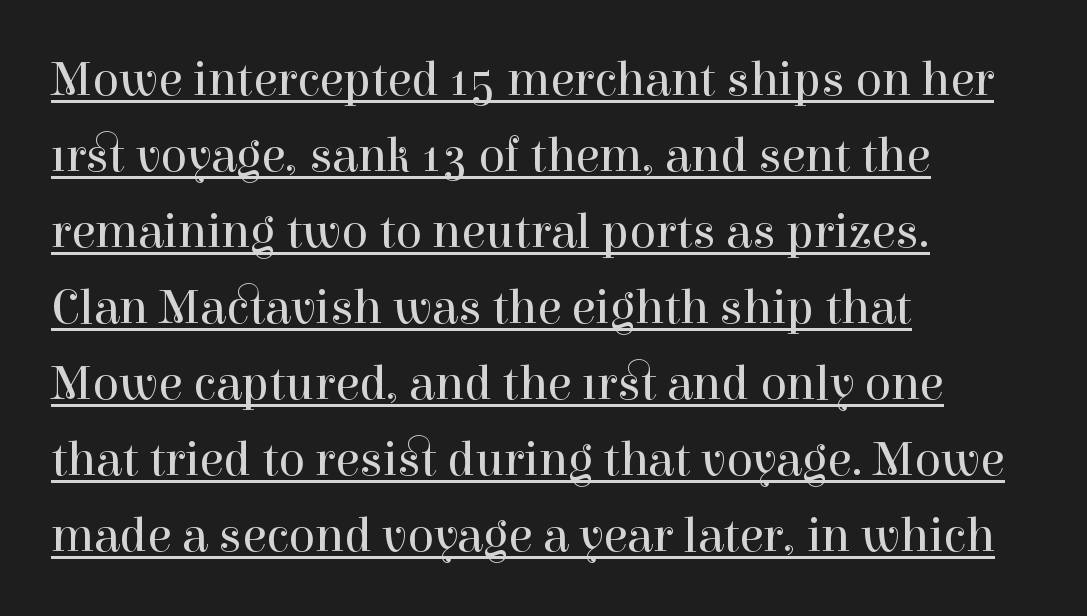
Q: Is the text bold? A: No.
Q: Is the text italic (slanted)? A: No, it is upright.
Q: Is the typeface a serif or a sans-serif typeface? A: Serif.
Q: Is the text underlined? A: Yes.
Q: How is the paragraph aligned? A: Left-aligned.
Q: Is the spacing between letters normal or unusually wide? A: Normal.
Q: Is the spacing between lines tight, normal or loose? A: Normal.
Q: Width (condensed, normal, or wide)? A: Normal.
Q: Stroke contrast? A: High.
Q: x-height? A: Medium.
Q: Monospaced? A: No.
